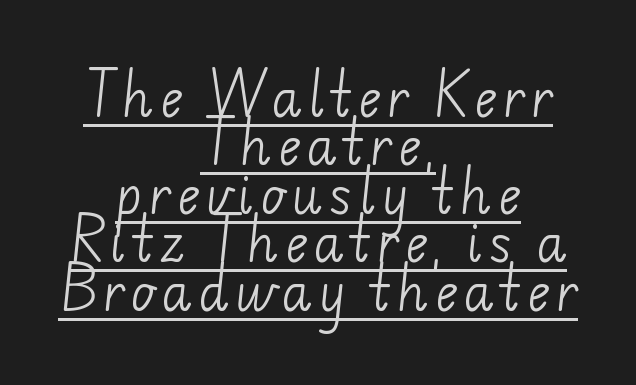
The image shows 50 px light sans-serif type; set centered, tight line spacing (0.97x), underlined; low stroke contrast and a small x-height.
